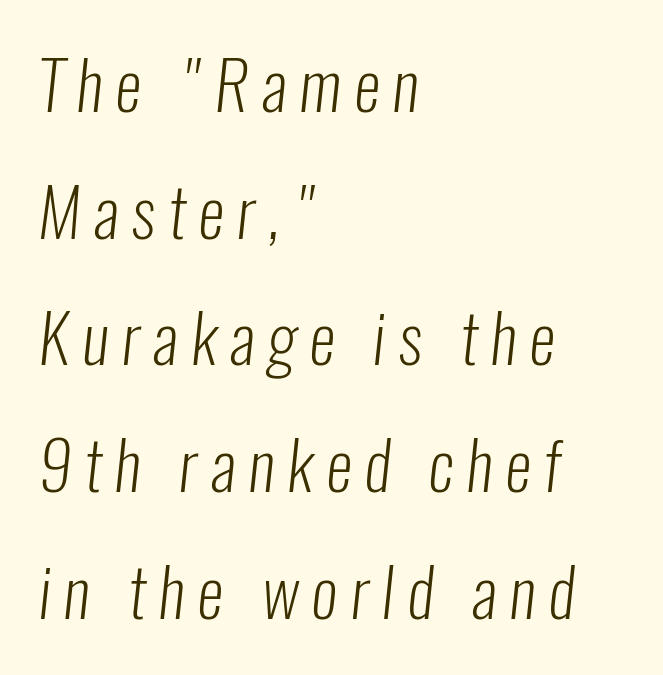
{"serif": "no", "bold": "no", "weight": "light", "width": "condensed", "stroke_contrast": "low", "x_height": "medium", "monospaced": "no", "underline": "no", "align": "left", "line_spacing_ratio": 1.89, "glyph_px": 67}
